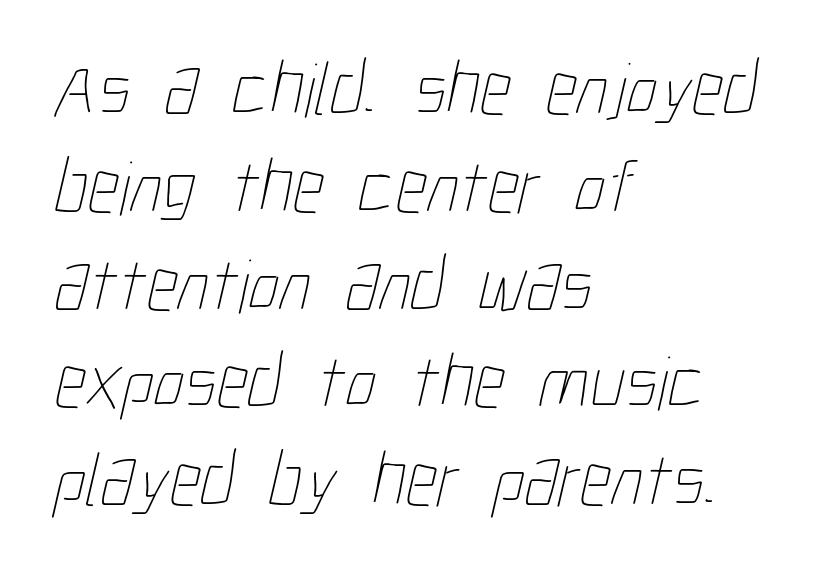
Q: Is the text bold? A: No.
Q: Is the text underlined? A: No.
Q: How is the paragraph aligned? A: Left-aligned.
Q: Is the spacing between letters normal or unusually wide? A: Normal.
Q: Is the spacing between lines tight, normal or loose? A: Normal.
Q: Width (condensed, normal, or wide)? A: Condensed.
Q: Stroke contrast? A: Low.
Q: x-height? A: Medium.
Q: Monospaced? A: No.
